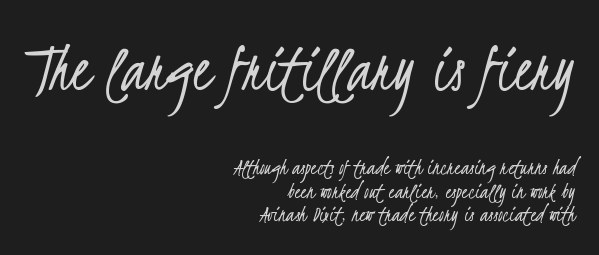
No word sits above an underline. Spacing verdict: proportional, widths tailored to each character. These two chunks differ in scale, with the top chunk taking the larger measure. The glyphs in this specimen are sans serif. If you drew a ruler down the right edge, every line would touch it.
